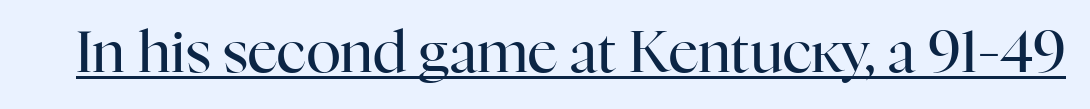
Varying glyph widths throughout — classic text-font behaviour. Notice how a bar underscores the lettering throughout. Check where the strokes stop: tiny serifs finish them off. Posture: straight, roman, zero tilt. These glyphs show unthickened strokes, regular width or finer. The horizontal fit of the characters is conventional and even.
